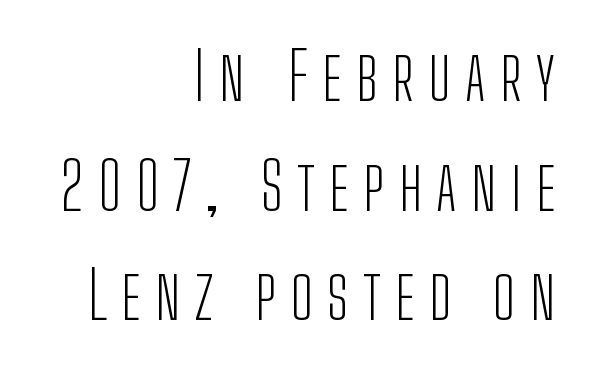
The image shows 66 px light, condensed sans-serif type, upright; set right-aligned, normal line spacing (1.66x), unusually wide letter spacing (+0.22 em), not underlined; low stroke contrast and a medium x-height.
